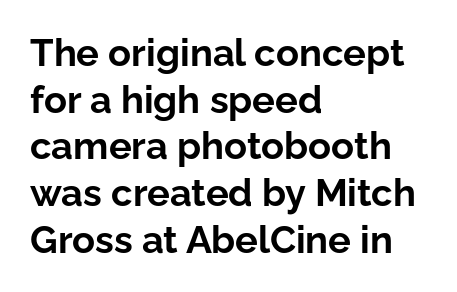
{"serif": "no", "italic": "no", "bold": "yes", "weight": "bold", "width": "normal", "stroke_contrast": "low", "x_height": "medium", "monospaced": "no", "underline": "no", "align": "left", "line_spacing_ratio": 1.23, "letter_spacing": "normal", "letter_spacing_em": 0.0, "glyph_px": 38}
